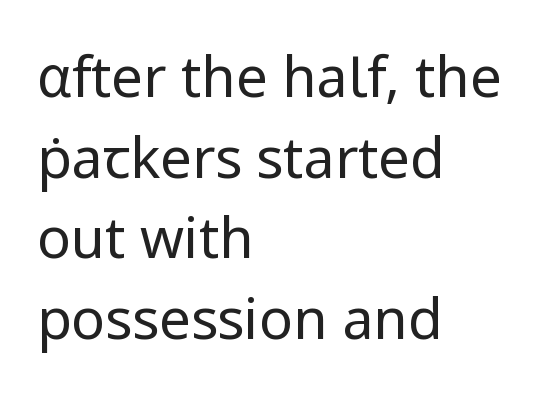
The type is set solid horizontally, with unmodified tracking. The typography opts for an upright posture over an oblique one. The typeface chosen for these lines omits serifs. The passage shown is typed in a proportional face where columns would drift. Weight: not bold — regular or lighter.
